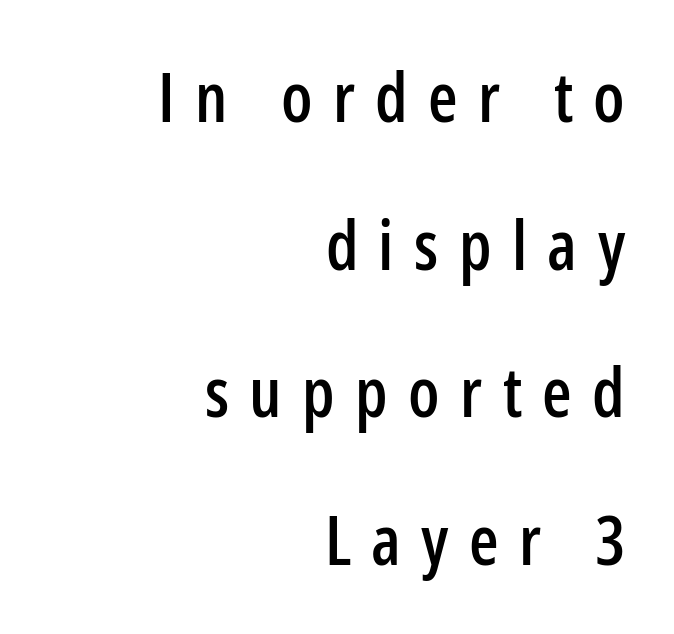
{"serif": "no", "italic": "no", "width": "condensed", "stroke_contrast": "low", "x_height": "medium", "monospaced": "no", "underline": "no", "align": "right", "line_spacing": "loose", "line_spacing_ratio": 2.17, "letter_spacing": "wide", "letter_spacing_em": 0.3, "glyph_px": 68}
